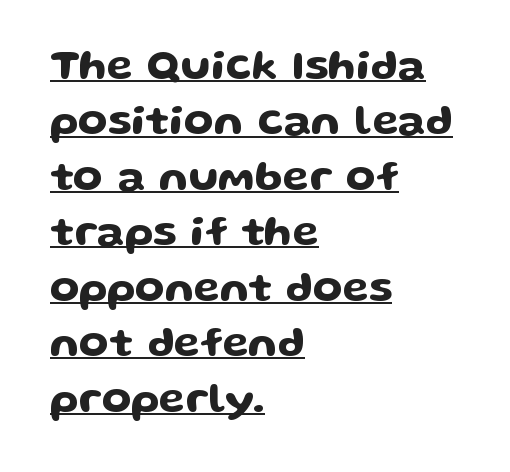
Q: Is the text italic (slanted)? A: No, it is upright.
Q: Is the typeface a serif or a sans-serif typeface? A: Sans-serif.
Q: Is the text underlined? A: Yes.
Q: How is the paragraph aligned? A: Left-aligned.
Q: Is the spacing between letters normal or unusually wide? A: Normal.
Q: Is the spacing between lines tight, normal or loose? A: Normal.
Q: Width (condensed, normal, or wide)? A: Wide.
Q: Stroke contrast? A: Low.
Q: x-height? A: Medium.
Q: Monospaced? A: No.
